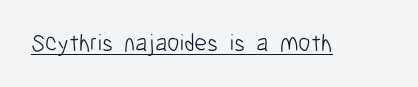
Q: Is the text bold? A: No.
Q: Is the text italic (slanted)? A: No, it is upright.
Q: Is the text underlined? A: Yes.
Q: Is the spacing between letters normal or unusually wide? A: Normal.
